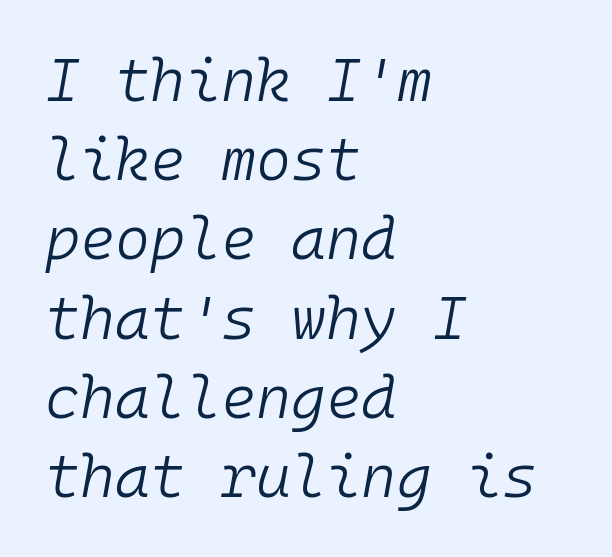
The face looks like a standard text weight, possibly lighter. This rendering leaves character spacing at its baseline value. A typesetter would mark this as italic. In terms of leading, this rendering sits right in the middle. These lines are rendered in a fixed-pitch font. Typeset ragged right — the left edge is the straight one.
